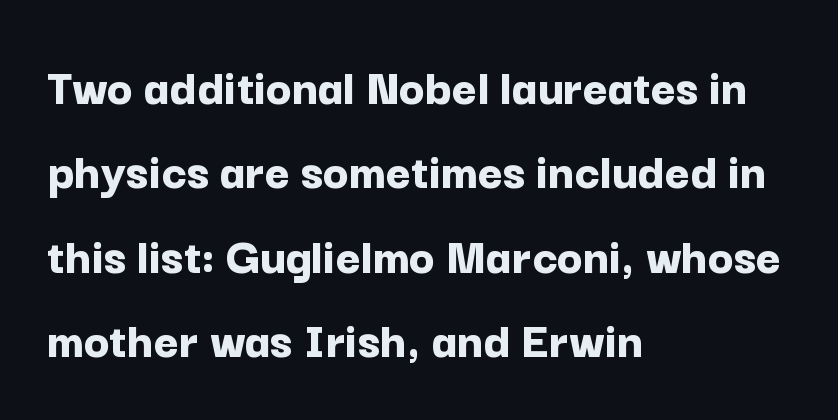
{"serif": "no", "italic": "no", "bold": "yes", "weight": "bold", "width": "normal", "stroke_contrast": "low", "x_height": "medium", "monospaced": "no", "underline": "no", "align": "left", "line_spacing": "normal", "line_spacing_ratio": 1.59, "letter_spacing": "normal", "letter_spacing_em": 0.0, "glyph_px": 53}
